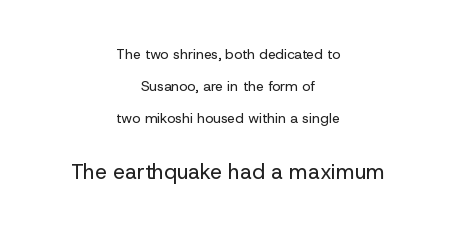
Unlike italic type, these characters show no tilt at all. A quiet, ordinary-to-light weight characterises the typeface. The designer gave the closing block more size than the opening block. In CSS terms this would be text-align: center.
